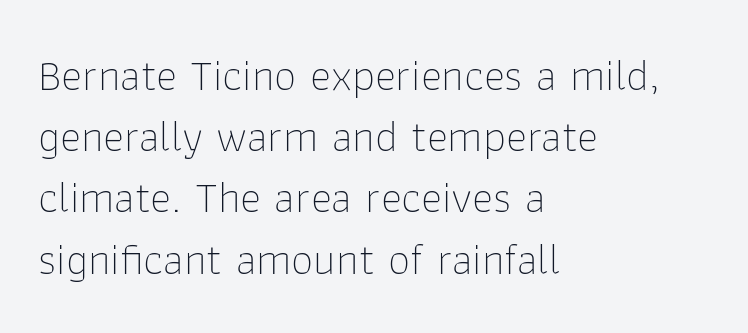
Q: Is the text bold? A: No.
Q: Is the text italic (slanted)? A: No, it is upright.
Q: Is the typeface a serif or a sans-serif typeface? A: Sans-serif.
Q: Is the text underlined? A: No.
Q: How is the paragraph aligned? A: Left-aligned.
Q: Is the spacing between letters normal or unusually wide? A: Normal.
Q: Is the spacing between lines tight, normal or loose? A: Normal.
Q: Width (condensed, normal, or wide)? A: Normal.
Q: Stroke contrast? A: Low.
Q: x-height? A: Medium.
Q: Monospaced? A: No.
